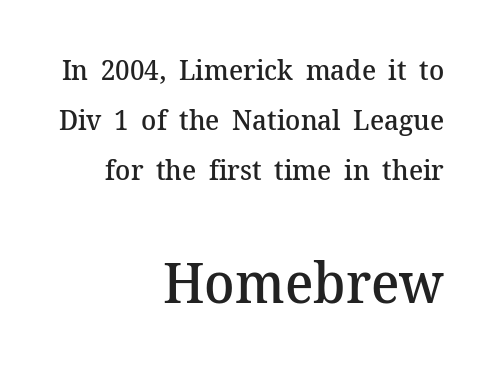
The image shows 56 px semibold serif type, upright; set right-aligned, line spacing 1.79x, normal letter spacing, not underlined; the second (bottom) block is 2.0x larger; medium stroke contrast and a medium x-height.
